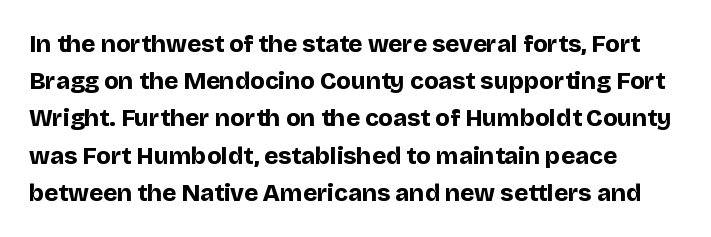
{"italic": "no", "bold": "yes", "underline": "no", "align": "left", "line_spacing": "normal", "line_spacing_ratio": 1.55, "letter_spacing": "normal", "letter_spacing_em": 0.0, "glyph_px": 24}
